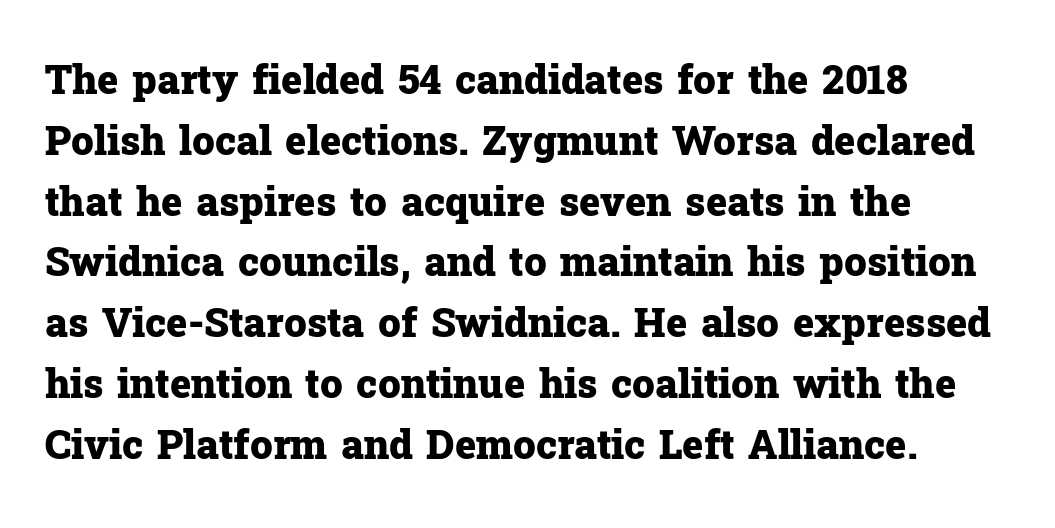
{"serif": "yes", "italic": "no", "bold": "yes", "weight": "heavy", "width": "normal", "stroke_contrast": "low", "x_height": "medium", "monospaced": "no", "underline": "no", "align": "left", "line_spacing": "normal", "line_spacing_ratio": 1.52, "letter_spacing": "normal", "letter_spacing_em": 0.0, "glyph_px": 40}
